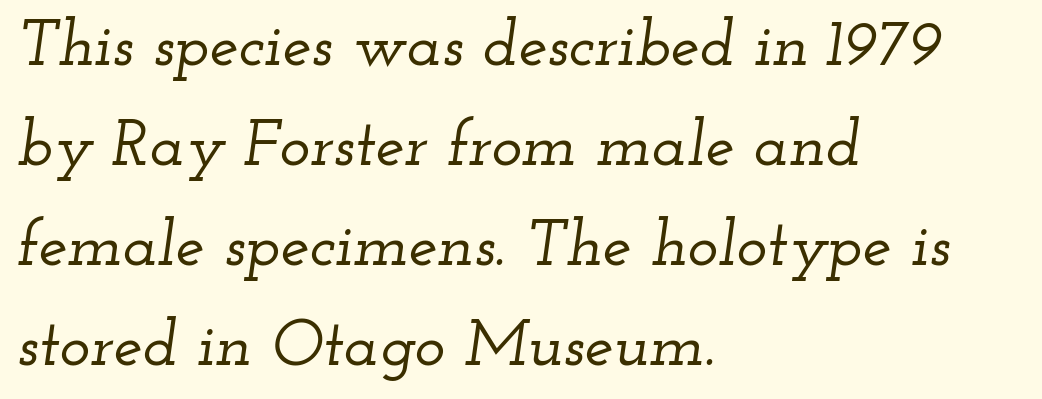
Designer's note — italics engaged. The rendering uses a moderate line-height, typical for paragraphs. What stands out about the letter spacing? Nothing — it is the standard amount. Check the space under the baseline: it is left empty. In CSS terms this would be text-align: left.
